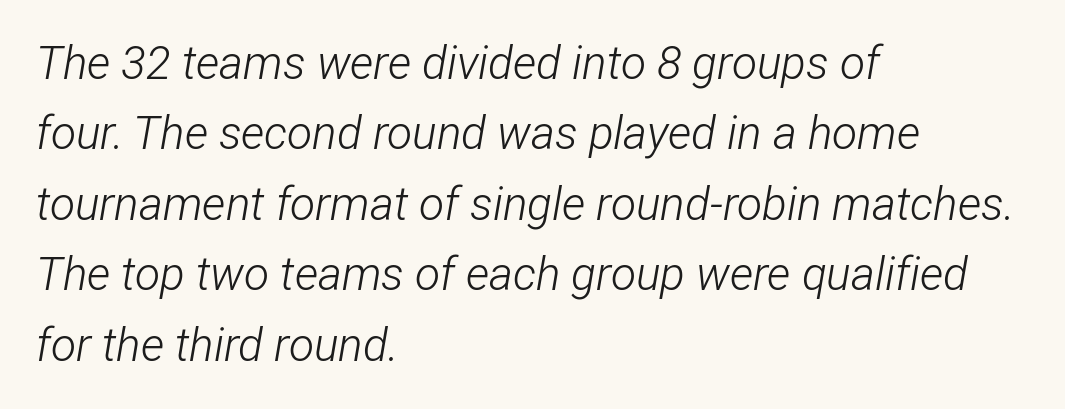
The image shows 46 px light, condensed type, italic (leaning right); set left-aligned, normal line spacing (1.53x), normal letter spacing, not underlined; low stroke contrast and a medium x-height.
